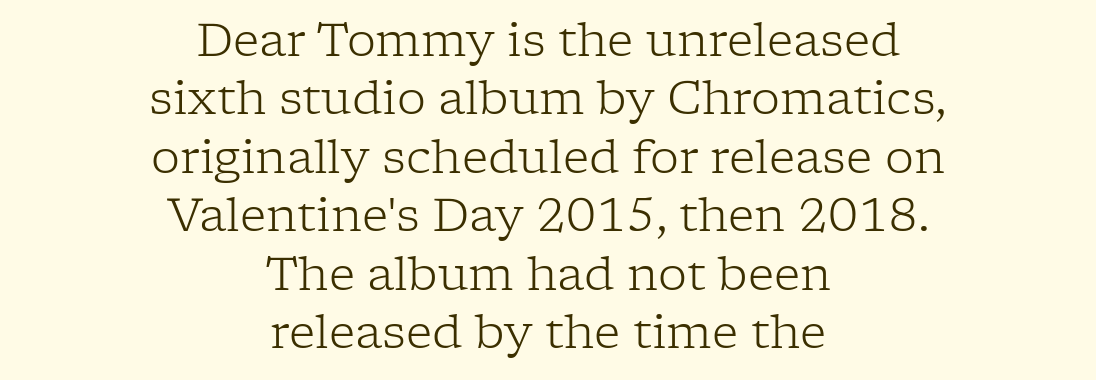
Q: Is the text bold? A: No.
Q: Is the text italic (slanted)? A: No, it is upright.
Q: Is the typeface a serif or a sans-serif typeface? A: Serif.
Q: Is the text underlined? A: No.
Q: How is the paragraph aligned? A: Centered.
Q: Is the spacing between letters normal or unusually wide? A: Normal.
Q: Is the spacing between lines tight, normal or loose? A: Normal.
Q: Width (condensed, normal, or wide)? A: Normal.
Q: Stroke contrast? A: Low.
Q: x-height? A: Medium.
Q: Monospaced? A: No.
